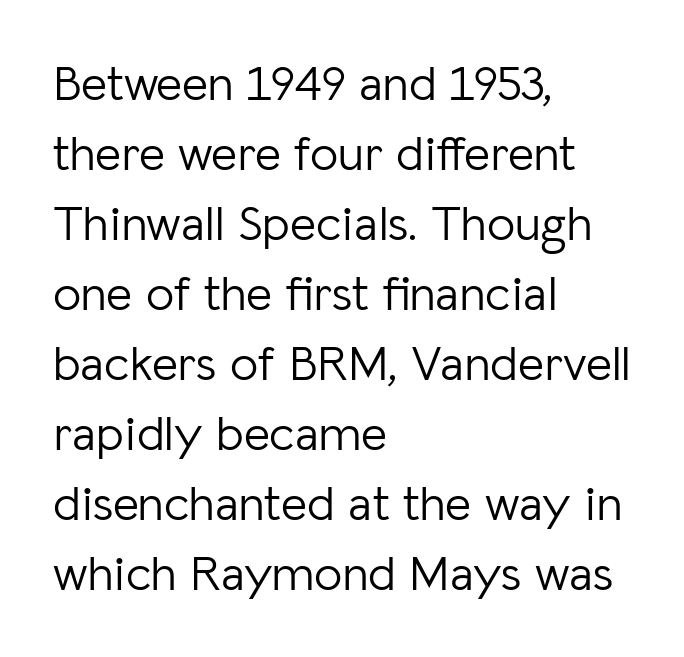
Q: Is the text bold? A: No.
Q: Is the text italic (slanted)? A: No, it is upright.
Q: Is the typeface a serif or a sans-serif typeface? A: Sans-serif.
Q: Is the text underlined? A: No.
Q: How is the paragraph aligned? A: Left-aligned.
Q: Is the spacing between letters normal or unusually wide? A: Normal.
Q: Is the spacing between lines tight, normal or loose? A: Normal.
Q: Width (condensed, normal, or wide)? A: Normal.
Q: Stroke contrast? A: Low.
Q: x-height? A: Medium.
Q: Monospaced? A: No.
